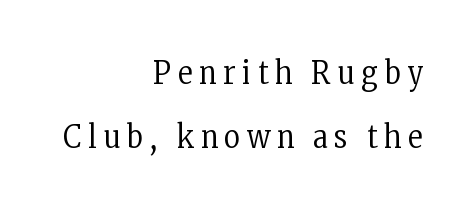
{"serif": "yes", "italic": "no", "bold": "no", "weight": "regular", "width": "condensed", "stroke_contrast": "low", "x_height": "medium", "monospaced": "no", "underline": "no", "align": "right", "line_spacing": "loose", "line_spacing_ratio": 2.05, "letter_spacing": "wide", "letter_spacing_em": 0.23, "glyph_px": 31}
